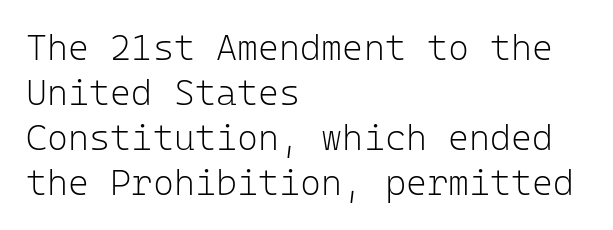
{"serif": "no", "italic": "no", "bold": "no", "weight": "light", "width": "normal", "stroke_contrast": "low", "x_height": "medium", "monospaced": "yes", "underline": "no", "align": "left", "line_spacing": "normal", "line_spacing_ratio": 1.25, "letter_spacing": "normal", "letter_spacing_em": 0.0, "glyph_px": 36}
